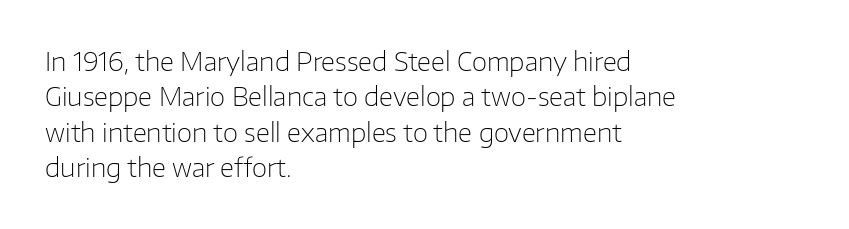
Q: Is the text bold? A: No.
Q: Is the text italic (slanted)? A: No, it is upright.
Q: Is the text underlined? A: No.
Q: How is the paragraph aligned? A: Left-aligned.
Q: Is the spacing between letters normal or unusually wide? A: Normal.
Q: Is the spacing between lines tight, normal or loose? A: Normal.
